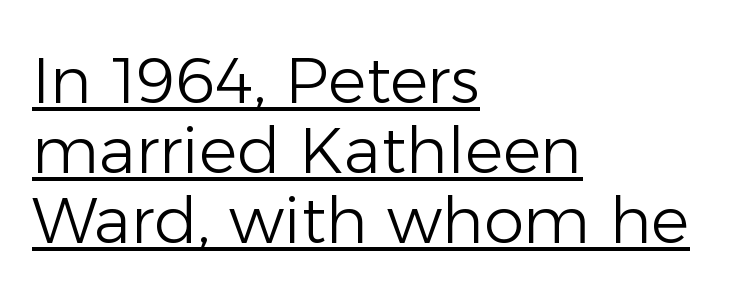
{"serif": "no", "italic": "no", "bold": "no", "weight": "light", "width": "normal", "stroke_contrast": "low", "x_height": "medium", "monospaced": "no", "underline": "yes", "align": "left", "line_spacing": "tight", "line_spacing_ratio": 1.09, "letter_spacing": "normal", "letter_spacing_em": 0.0, "glyph_px": 64}
